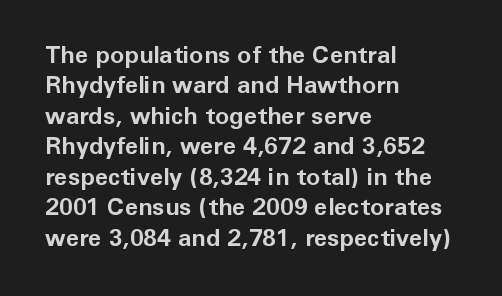
The image shows 24 px bold type, upright; set left-aligned, normal line spacing (1.27x), normal letter spacing, not underlined.
